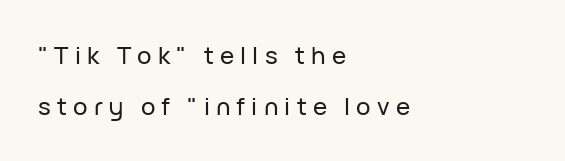
The leading is generous, giving the passage an open texture. Is the block centered? No — it sits flush against the left margin. Check under the words: just untouched page. Tracking value appears strongly positive — letters spread wide. Every stem runs plumb, perpendicular to the baseline.
